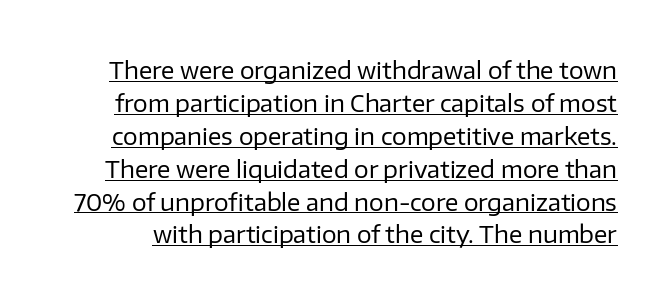
Q: Is the text bold? A: No.
Q: Is the text italic (slanted)? A: No, it is upright.
Q: Is the text underlined? A: Yes.
Q: Is the spacing between letters normal or unusually wide? A: Normal.
Q: Is the spacing between lines tight, normal or loose? A: Normal.
